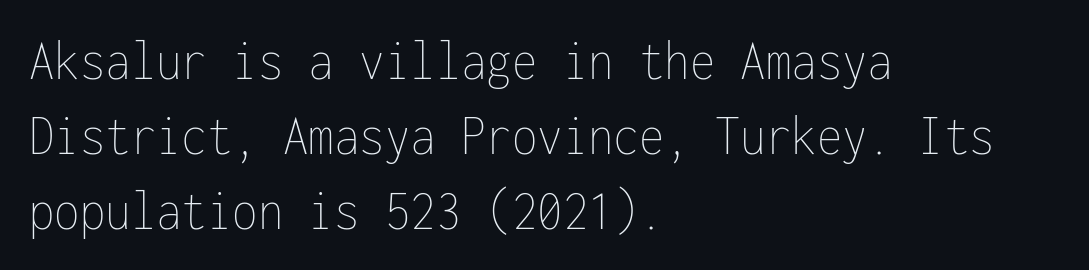
{"italic": "no", "bold": "no", "weight": "thin", "width": "condensed", "stroke_contrast": "low", "x_height": "medium", "monospaced": "yes", "underline": "no", "align": "left", "line_spacing": "normal", "line_spacing_ratio": 1.29, "letter_spacing": "normal", "letter_spacing_em": 0.0, "glyph_px": 58}
